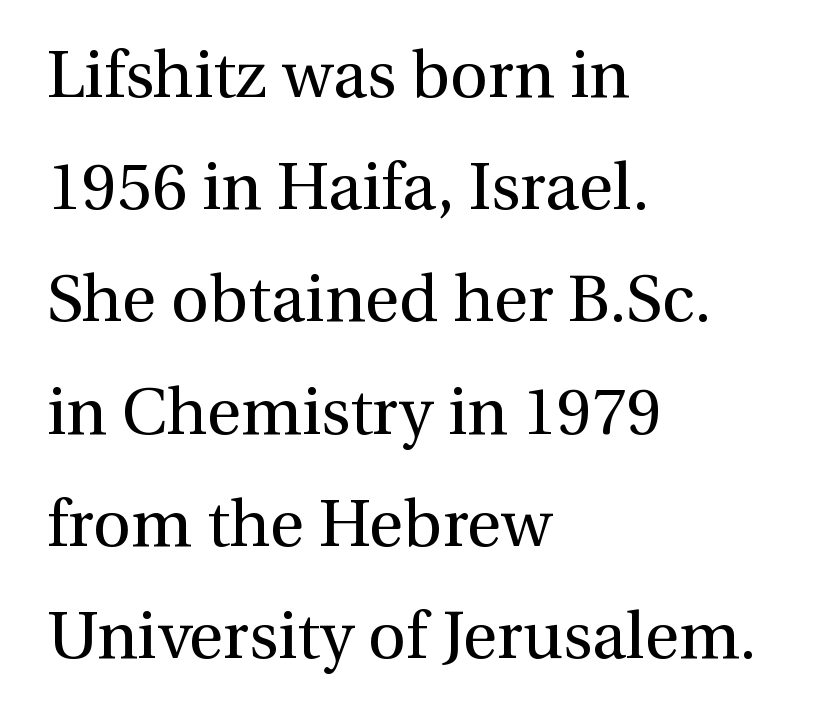
Q: Is the text bold? A: No.
Q: Is the text italic (slanted)? A: No, it is upright.
Q: Is the typeface a serif or a sans-serif typeface? A: Serif.
Q: Is the text underlined? A: No.
Q: How is the paragraph aligned? A: Left-aligned.
Q: Is the spacing between letters normal or unusually wide? A: Normal.
Q: Is the spacing between lines tight, normal or loose? A: Normal.
Q: Width (condensed, normal, or wide)? A: Normal.
Q: Stroke contrast? A: Medium.
Q: x-height? A: Medium.
Q: Monospaced? A: No.
